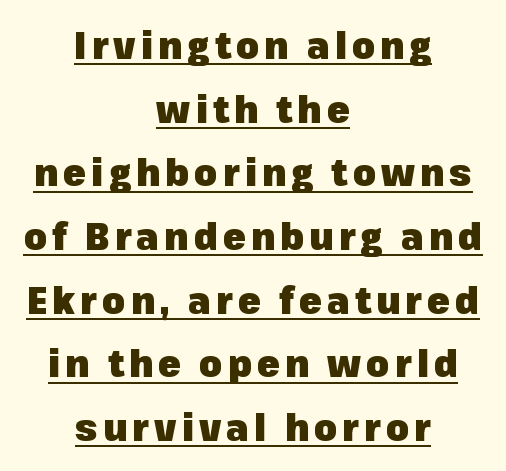
Caption: bold face, heavy strokes. The words here are underlined. Visually the block forms a symmetrical silhouette, jagged on both flanks. A typesetter would mark this as roman, not italic. Stroke terminals: plain, sans-serif.
